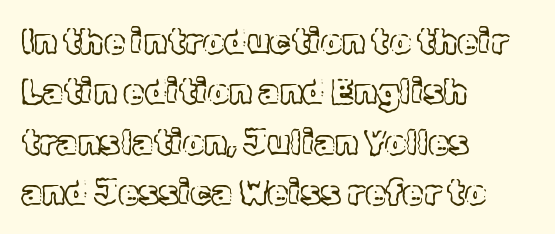
The specimen reads as upright at a glance. The letters advance in unequal steps, a hallmark of proportional type. Vertical spacing — default. Visually the block forms a straight wall on the left and a jagged coastline on the right. Unmarked baselines from the first word to the last.
